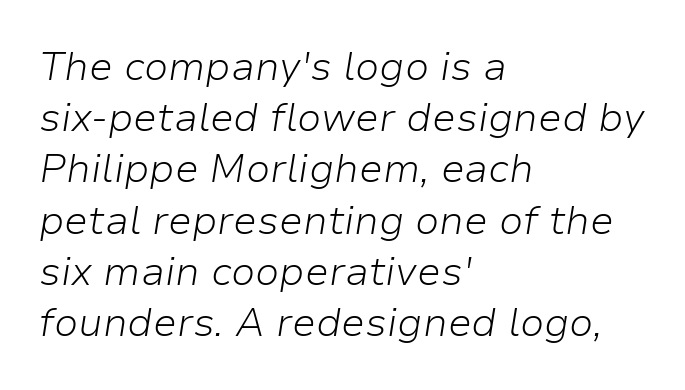
The image shows 40 px light type, italic (leaning right); set left-aligned, normal line spacing (1.28x), normal letter spacing, not underlined; low stroke contrast and a medium x-height.
